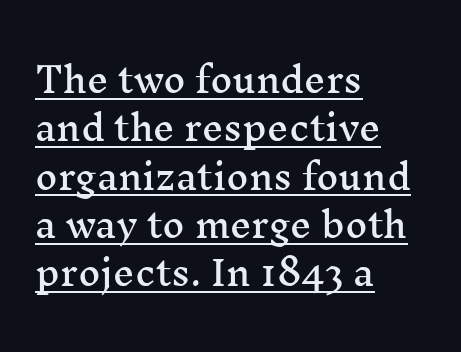
The image shows 34 px wide serif type, upright; set left-aligned, normal line spacing (1.42x), normal letter spacing, underlined; medium stroke contrast and a medium x-height.
